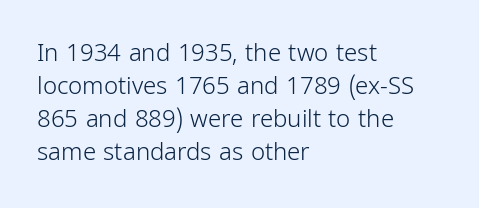
Q: Is the text bold? A: No.
Q: Is the text italic (slanted)? A: No, it is upright.
Q: Is the text underlined? A: No.
Q: How is the paragraph aligned? A: Left-aligned.
Q: Is the spacing between letters normal or unusually wide? A: Normal.
Q: Is the spacing between lines tight, normal or loose? A: Normal.
